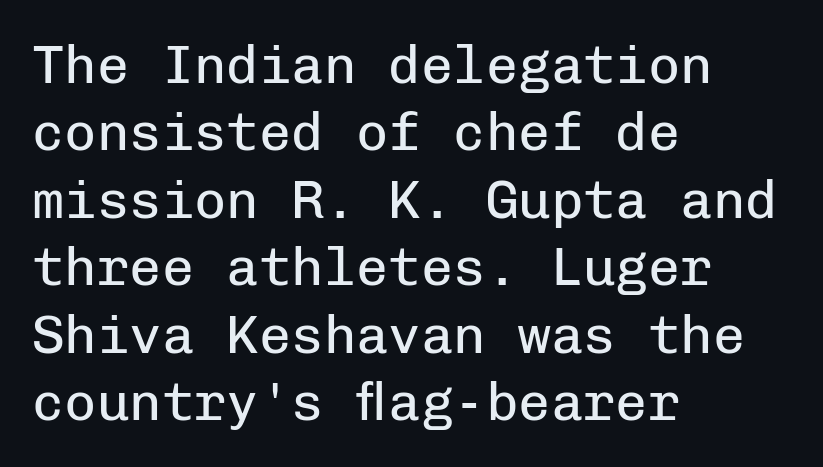
{"serif": "no", "italic": "no", "bold": "no", "weight": "regular", "width": "normal", "stroke_contrast": "low", "x_height": "medium", "monospaced": "yes", "underline": "no", "align": "left", "line_spacing": "normal", "line_spacing_ratio": 1.25, "letter_spacing": "normal", "letter_spacing_em": 0.0, "glyph_px": 54}
